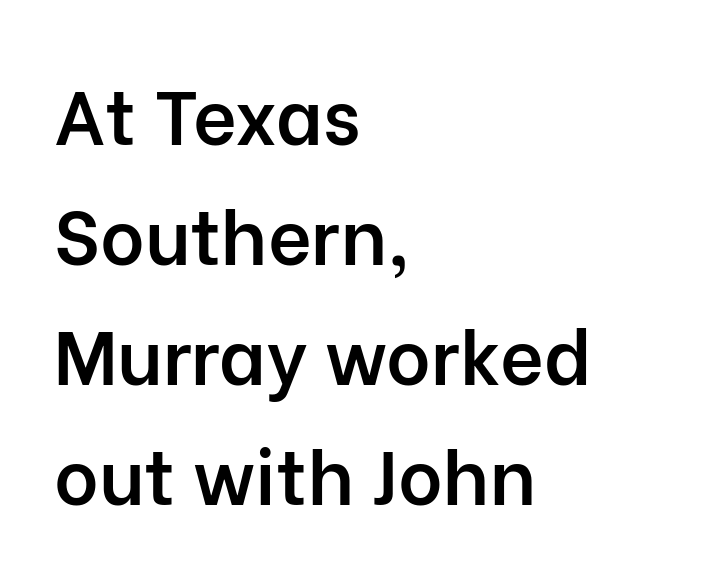
{"serif": "no", "italic": "no", "bold": "semi", "weight": "semibold", "width": "normal", "stroke_contrast": "low", "x_height": "medium", "monospaced": "no", "underline": "no", "align": "left", "line_spacing": "normal", "line_spacing_ratio": 1.58, "letter_spacing": "normal", "letter_spacing_em": 0.0, "glyph_px": 76}
